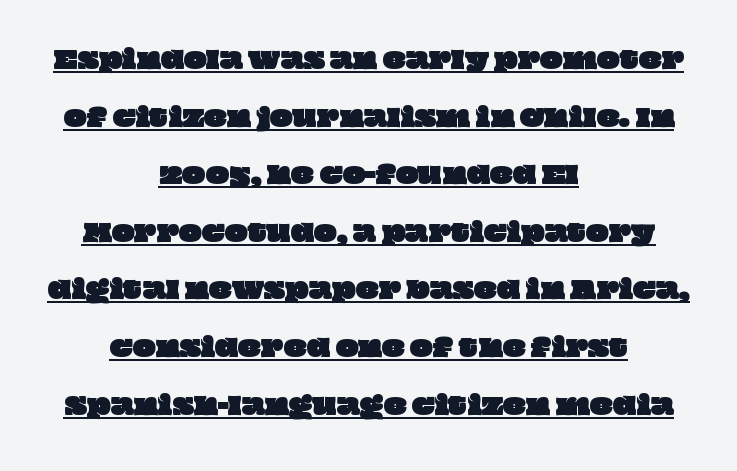
Alignment: centered. The tracking reads as untouched default to a designer's eye. One glance says open: line gaps are wider than usual. What decoration does the sample have? An underline.
